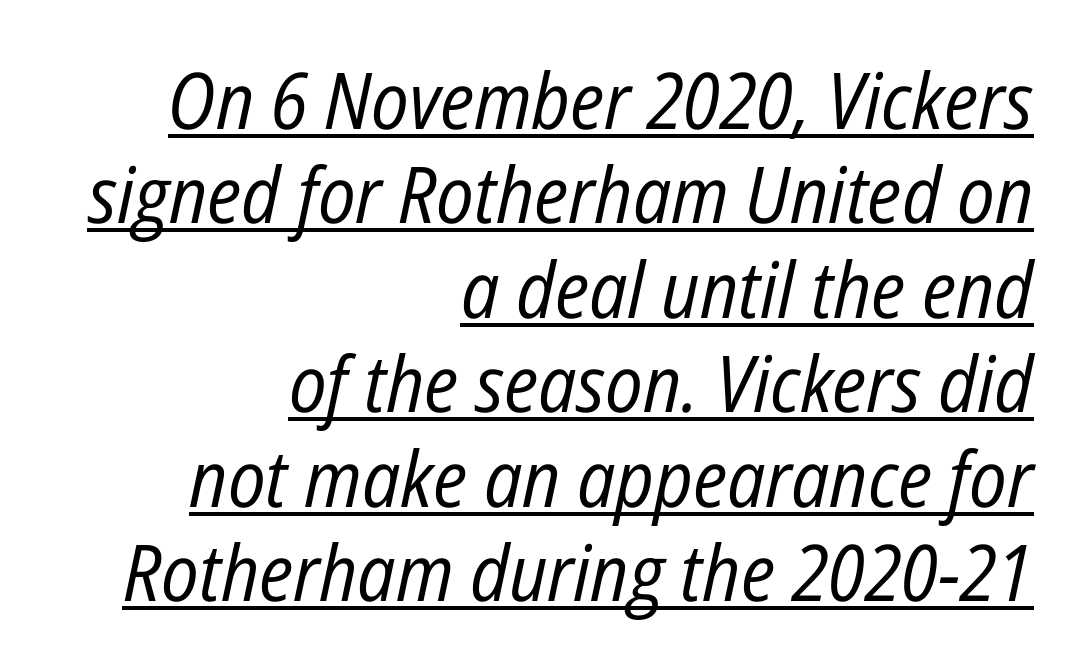
{"italic": "yes", "lean": "right", "slant_degrees": 12, "bold": "no", "weight": "regular", "width": "condensed", "stroke_contrast": "low", "x_height": "medium", "monospaced": "no", "underline": "yes", "align": "right", "line_spacing_ratio": 1.21, "letter_spacing": "normal", "letter_spacing_em": 0.0, "glyph_px": 78}
